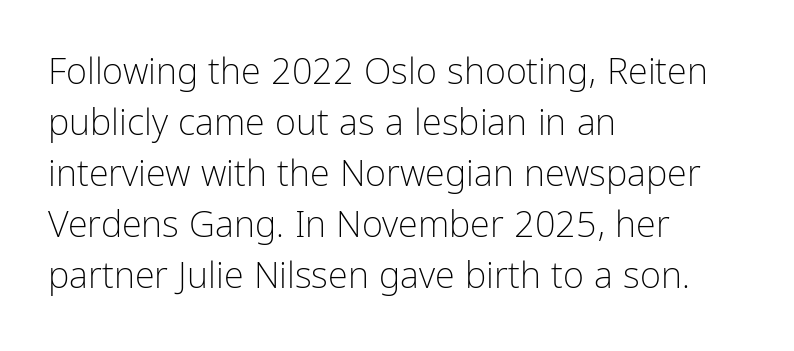
Q: Is the text bold? A: No.
Q: Is the text italic (slanted)? A: No, it is upright.
Q: Is the typeface a serif or a sans-serif typeface? A: Sans-serif.
Q: Is the text underlined? A: No.
Q: How is the paragraph aligned? A: Left-aligned.
Q: Is the spacing between letters normal or unusually wide? A: Normal.
Q: Is the spacing between lines tight, normal or loose? A: Normal.
Q: Width (condensed, normal, or wide)? A: Condensed.
Q: Stroke contrast? A: Low.
Q: x-height? A: Medium.
Q: Monospaced? A: No.
